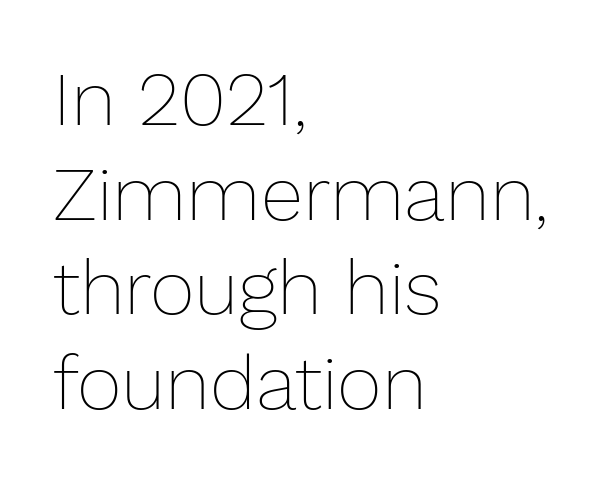
{"italic": "no", "bold": "no", "weight": "thin", "width": "normal", "stroke_contrast": "low", "x_height": "medium", "monospaced": "no", "underline": "no", "align": "left", "line_spacing_ratio": 1.23, "letter_spacing": "normal", "letter_spacing_em": 0.0, "glyph_px": 77}
